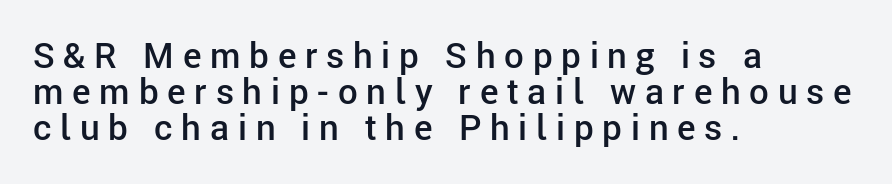
Q: Is the text bold? A: Semi-bold.
Q: Is the text italic (slanted)? A: No, it is upright.
Q: Is the typeface a serif or a sans-serif typeface? A: Sans-serif.
Q: Is the text underlined? A: No.
Q: How is the paragraph aligned? A: Left-aligned.
Q: Is the spacing between letters normal or unusually wide? A: Unusually wide.
Q: Is the spacing between lines tight, normal or loose? A: Tight.
Q: Width (condensed, normal, or wide)? A: Normal.
Q: Stroke contrast? A: Low.
Q: x-height? A: Medium.
Q: Monospaced? A: No.
